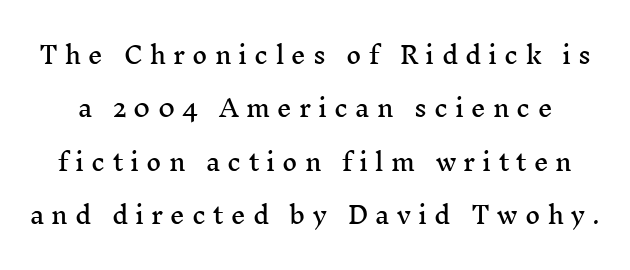
{"italic": "no", "underline": "no", "line_spacing": "loose", "line_spacing_ratio": 2.32, "letter_spacing": "wide", "letter_spacing_em": 0.31, "glyph_px": 23}
